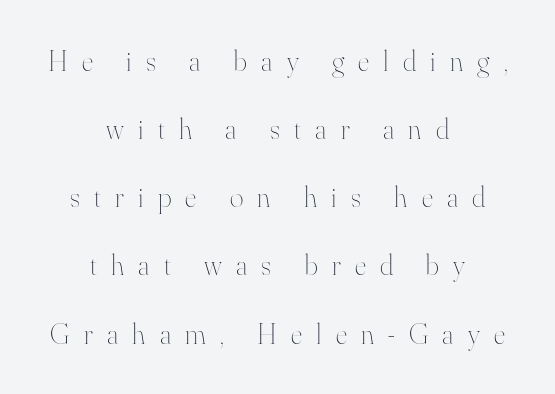
{"italic": "no", "bold": "no", "weight": "thin", "width": "normal", "stroke_contrast": "high", "x_height": "small", "monospaced": "no", "underline": "no", "align": "center", "line_spacing": "loose", "line_spacing_ratio": 2.35, "letter_spacing": "wide", "letter_spacing_em": 0.49, "glyph_px": 29}
